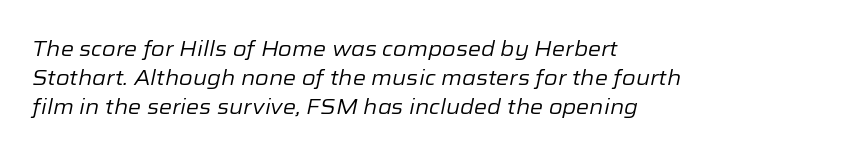
The image shows 21 px text type, italic (leaning right); set left-aligned, normal line spacing (1.37x), normal letter spacing, not underlined.
